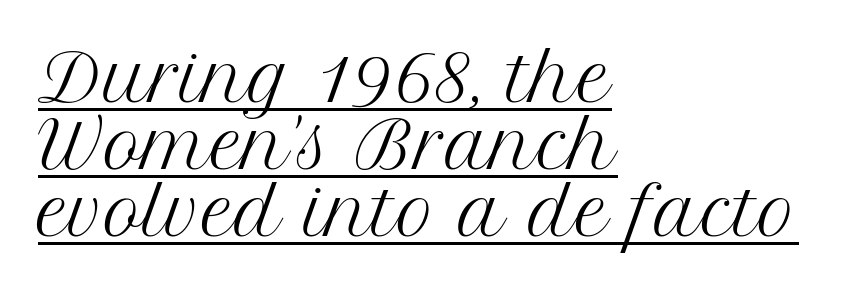
The image shows 64 px regular-weight type; set left-aligned, tight line spacing (1.05x), normal letter spacing, underlined; medium stroke contrast and a medium x-height.
